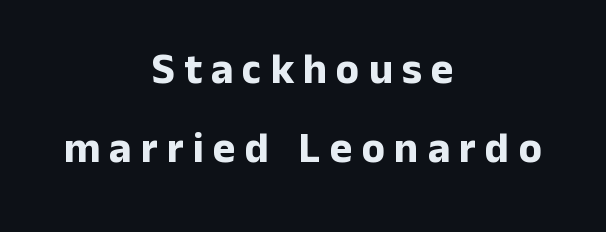
Every row of glyphs is offset so its center matches the block's center. Each letter keeps its own natural width here, so spacing adapts to shape. Stroke terminals: plain, sans-serif. The lettering stays uniformly vertical, giving the passage a roman look.
